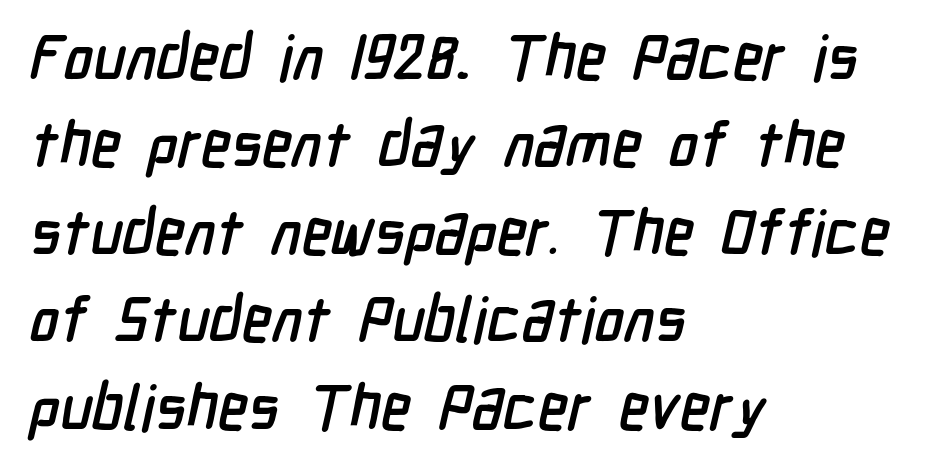
Q: Is the typeface a serif or a sans-serif typeface? A: Sans-serif.
Q: Is the text underlined? A: No.
Q: How is the paragraph aligned? A: Left-aligned.
Q: Is the spacing between letters normal or unusually wide? A: Normal.
Q: Is the spacing between lines tight, normal or loose? A: Normal.
Q: Width (condensed, normal, or wide)? A: Condensed.
Q: Stroke contrast? A: Low.
Q: x-height? A: Medium.
Q: Monospaced? A: No.
